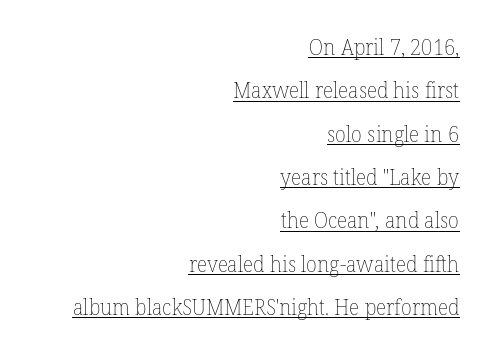
Q: Is the text bold? A: No.
Q: Is the text italic (slanted)? A: No, it is upright.
Q: Is the text underlined? A: Yes.
Q: How is the paragraph aligned? A: Right-aligned.
Q: Is the spacing between letters normal or unusually wide? A: Normal.
Q: Is the spacing between lines tight, normal or loose? A: Loose.
